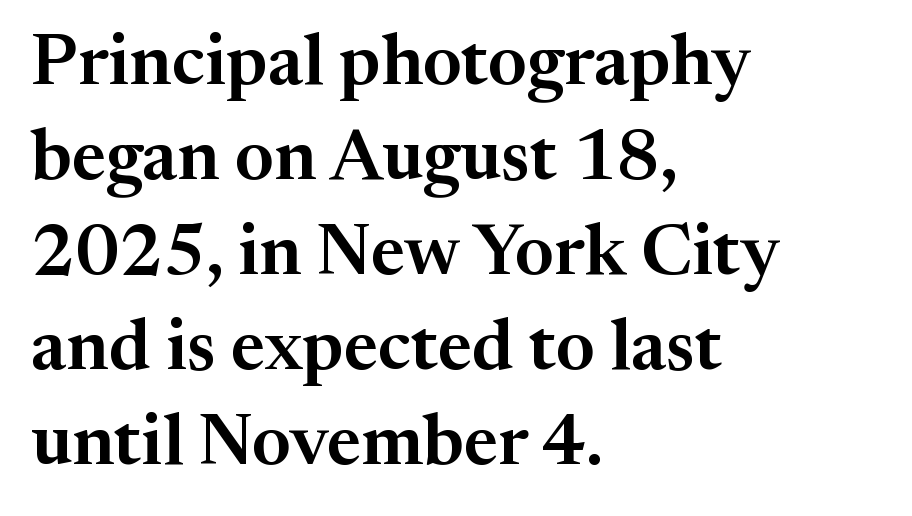
These lines are rendered in a variable-pitch font. There is no visible air inserted between adjacent glyphs. Casual observation: everything's shoved over to the left. Whoever set this chose a conventional vertical rhythm. The string is rendered with underlining switched off. The letters carry serifs — small finishing strokes at the ends of their stems.
